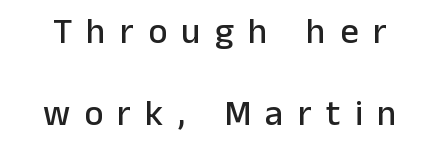
The image shows 36 px sans-serif type, upright; set loose line spacing (2.28x), unusually wide letter spacing (+0.4 em), not underlined; low stroke contrast and a medium x-height.
